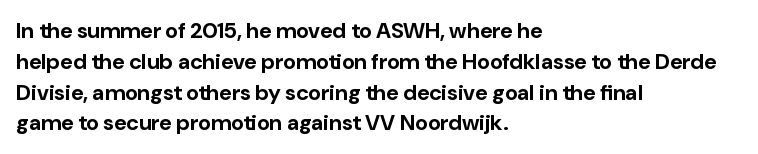
Q: Is the text bold? A: Yes.
Q: Is the text italic (slanted)? A: No, it is upright.
Q: Is the text underlined? A: No.
Q: How is the paragraph aligned? A: Left-aligned.
Q: Is the spacing between letters normal or unusually wide? A: Normal.
Q: Is the spacing between lines tight, normal or loose? A: Normal.
